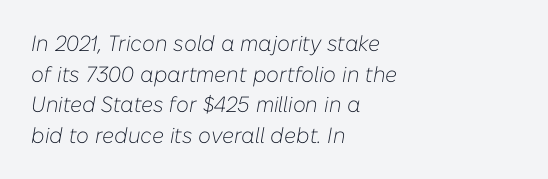
A quiet, ordinary-to-light weight characterises the typeface. The letters sit at their default tracking, neither squeezed nor spread. Leading matches the norm, producing a regular column. Honestly, there is no underline to notice here at all. Compared with a centered layout, this one pins lines to the left instead. The face used here has a pronounced slope to its letters.
